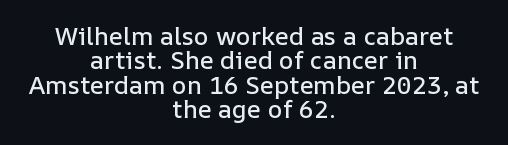
{"italic": "no", "underline": "no", "align": "center", "line_spacing": "tight", "line_spacing_ratio": 0.98, "letter_spacing": "normal", "letter_spacing_em": 0.0, "glyph_px": 25}
